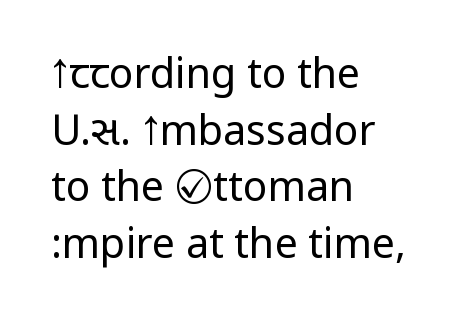
{"serif": "no", "italic": "no", "bold": "no", "weight": "regular", "width": "condensed", "stroke_contrast": "low", "underline": "no", "align": "left", "line_spacing": "normal", "line_spacing_ratio": 1.38, "letter_spacing": "normal", "letter_spacing_em": 0.0, "glyph_px": 41}
